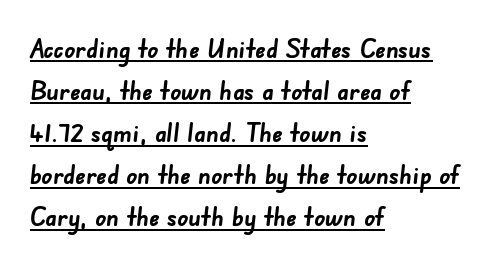
{"bold": "yes", "underline": "yes", "align": "left", "line_spacing": "normal", "line_spacing_ratio": 1.56, "letter_spacing": "normal", "letter_spacing_em": 0.0, "glyph_px": 27}
